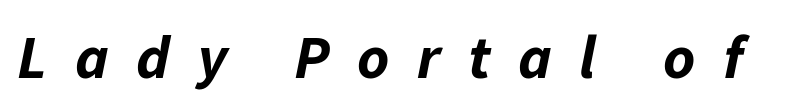
Q: Is the text bold? A: Yes.
Q: Is the text italic (slanted)? A: Yes, it leans right by about 11 degrees.
Q: Is the text underlined? A: No.
Q: Is the spacing between letters normal or unusually wide? A: Unusually wide.
Q: Width (condensed, normal, or wide)? A: Normal.
Q: Stroke contrast? A: Low.
Q: x-height? A: Medium.
Q: Monospaced? A: No.
